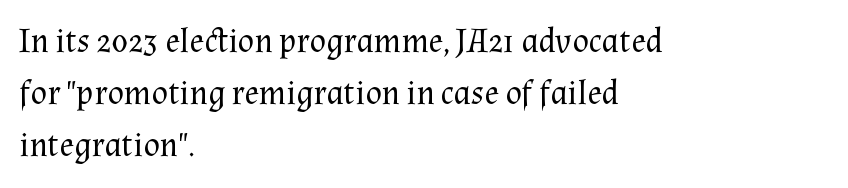
Q: Is the text bold? A: No.
Q: Is the text italic (slanted)? A: No, it is upright.
Q: Is the text underlined? A: No.
Q: How is the paragraph aligned? A: Left-aligned.
Q: Is the spacing between letters normal or unusually wide? A: Normal.
Q: Is the spacing between lines tight, normal or loose? A: Normal.
Q: Width (condensed, normal, or wide)? A: Normal.
Q: Stroke contrast? A: Medium.
Q: x-height? A: Medium.
Q: Monospaced? A: No.
